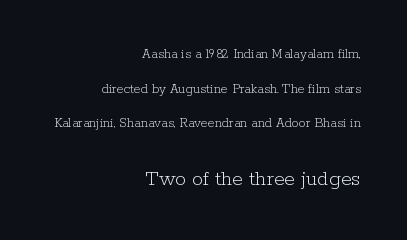
The passage is arranged like a letterhead date or caption credit — flush right. Glyph-to-glyph distance matches everyday printed text. Words float on clear page, feet unadorned. The font's upright variant was chosen for this text. The space between consecutive lines is lavish.
